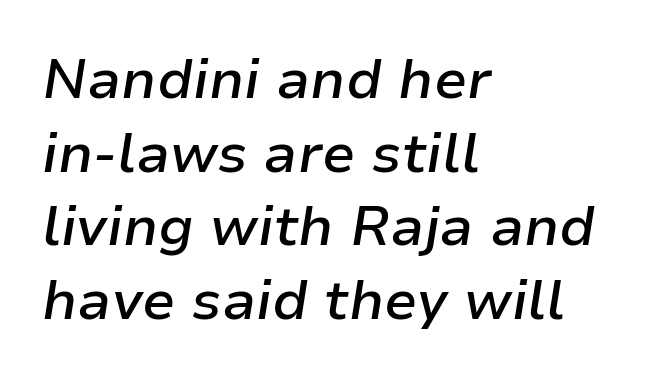
Q: Is the text bold? A: Semi-bold.
Q: Is the text italic (slanted)? A: Yes, it leans right by about 9 degrees.
Q: Is the text underlined? A: No.
Q: How is the paragraph aligned? A: Left-aligned.
Q: Is the spacing between letters normal or unusually wide? A: Normal.
Q: Is the spacing between lines tight, normal or loose? A: Normal.
Q: Width (condensed, normal, or wide)? A: Normal.
Q: Stroke contrast? A: Low.
Q: x-height? A: Medium.
Q: Monospaced? A: No.
